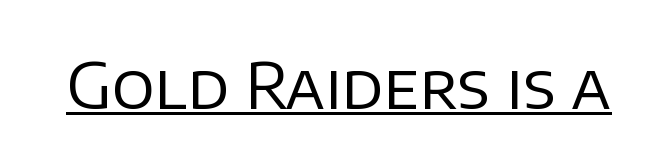
Proportional: the letters do not fall into vertical columns. This is roman type, the default non-slanted kind. The words here are underlined. The face used here is a sans, in the tradition of grotesques and geometrics. Students, note that the glyphs here touch the page at normal intervals. Weight: not bold — regular or lighter.
